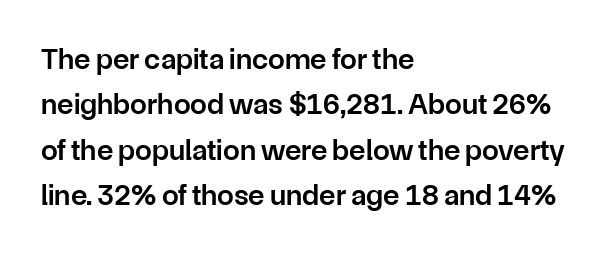
The image shows 30 px semibold sans-serif type, upright; set left-aligned, normal line spacing (1.51x), normal letter spacing, not underlined; low stroke contrast and a medium x-height.
